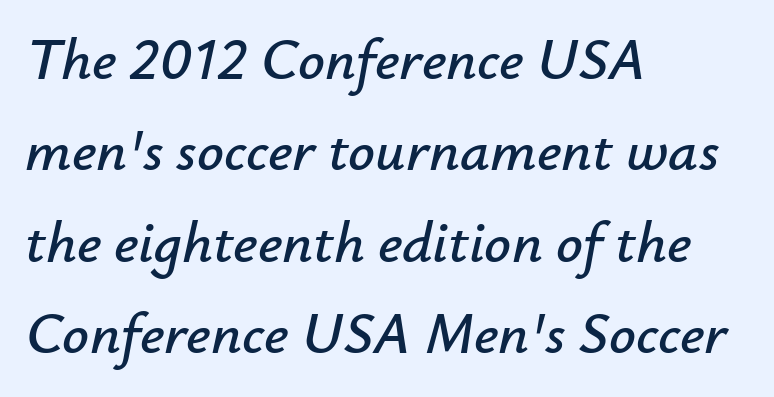
The image shows 59 px text type, italic (leaning right); set left-aligned, normal line spacing (1.55x), normal letter spacing, not underlined; low stroke contrast and a small x-height.
